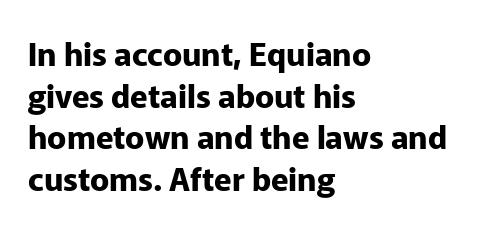
{"serif": "no", "italic": "no", "bold": "yes", "weight": "bold", "width": "normal", "stroke_contrast": "low", "x_height": "medium", "monospaced": "no", "underline": "no", "align": "left", "line_spacing": "normal", "line_spacing_ratio": 1.3, "letter_spacing": "normal", "letter_spacing_em": 0.0, "glyph_px": 32}
